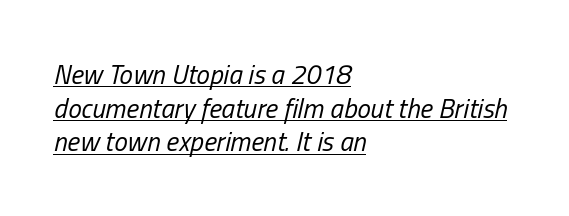
Q: Is the text bold? A: No.
Q: Is the text italic (slanted)? A: Yes, it leans right by about 13 degrees.
Q: Is the text underlined? A: Yes.
Q: How is the paragraph aligned? A: Left-aligned.
Q: Is the spacing between letters normal or unusually wide? A: Normal.
Q: Is the spacing between lines tight, normal or loose? A: Normal.
